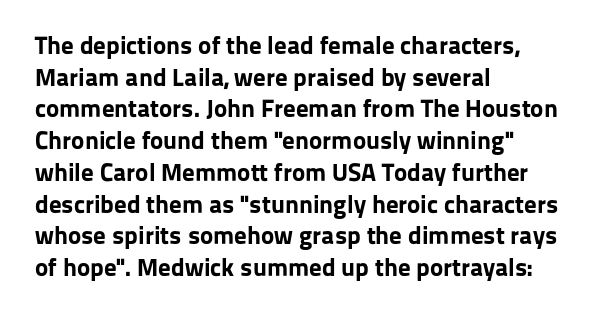
The image shows 25 px bold type, upright; set left-aligned, normal line spacing (1.27x), normal letter spacing, not underlined.
